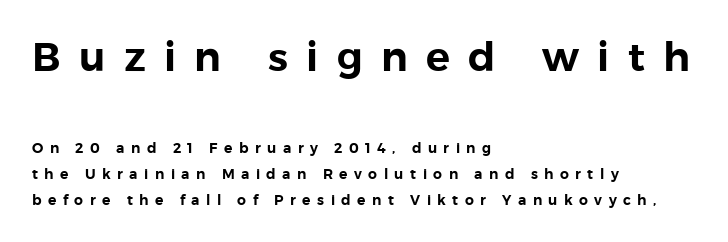
{"serif": "no", "italic": "no", "width": "normal", "stroke_contrast": "low", "x_height": "medium", "monospaced": "no", "underline": "no", "align": "left", "line_spacing_ratio": 1.87, "letter_spacing": "wide", "letter_spacing_em": 0.46, "larger_block": "first", "size_ratio": 2.86, "glyph_px": 40}
